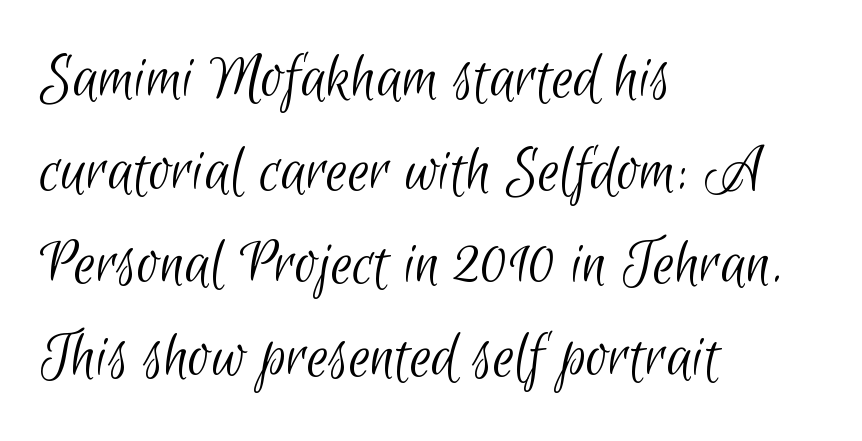
Q: Is the text bold? A: No.
Q: Is the typeface a serif or a sans-serif typeface? A: Sans-serif.
Q: Is the text underlined? A: No.
Q: How is the paragraph aligned? A: Left-aligned.
Q: Is the spacing between letters normal or unusually wide? A: Normal.
Q: Is the spacing between lines tight, normal or loose? A: Normal.
Q: Width (condensed, normal, or wide)? A: Condensed.
Q: Stroke contrast? A: Low.
Q: x-height? A: Small.
Q: Monospaced? A: No.
